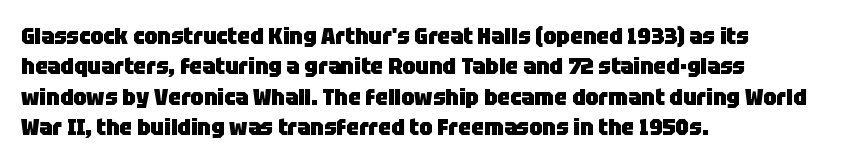
Each word holds together tightly as a unit, with standard inter-letter gaps. Typeset ragged right — the left edge is the straight one. Has an underline been added? It has not. The passage shown stacks its lines at a standard gap. A typesetter would mark this as roman, not italic. The passage shown is emphatically bold.
